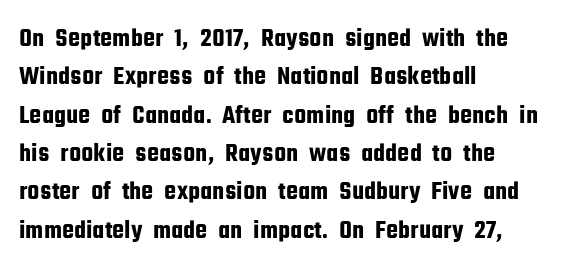
The image shows 27 px text type, upright; set left-aligned, normal line spacing (1.42x), normal letter spacing, not underlined.
